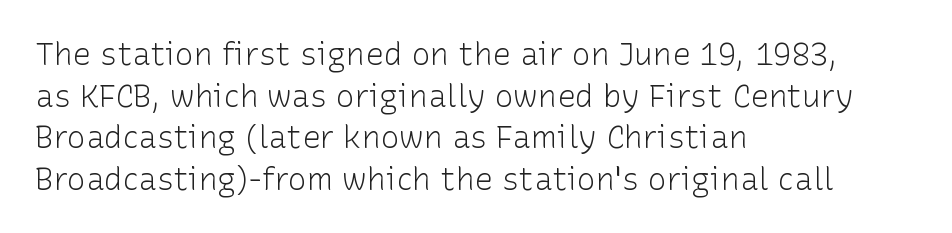
The image shows 31 px light sans-serif type, upright; set left-aligned, normal line spacing (1.34x), normal letter spacing, not underlined; low stroke contrast and a medium x-height.
